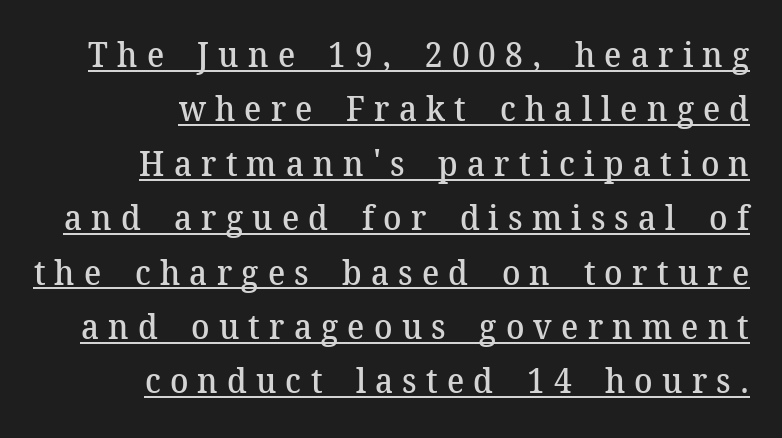
Characters follow at a spacing far wider than the type designer built in. The glyphs are accompanied by a horizontal stroke just below them. The type family on display is of the serif kind. Here the designer chose a conventional face with non-uniform glyph widths.
